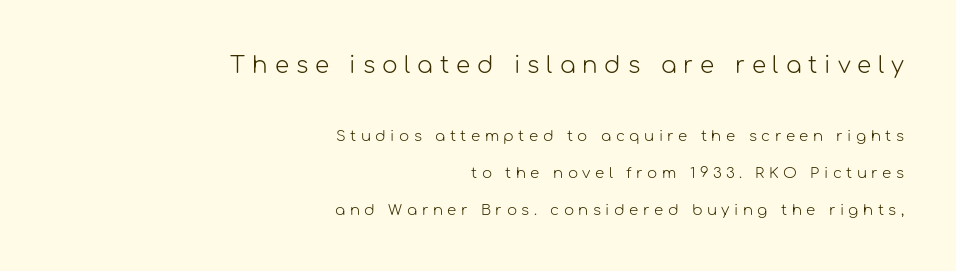
{"italic": "no", "bold": "no", "underline": "no", "align": "right", "line_spacing": "loose", "line_spacing_ratio": 2.46, "letter_spacing": "wide", "letter_spacing_em": 0.3, "larger_block": "first", "size_ratio": 1.53, "glyph_px": 23}
